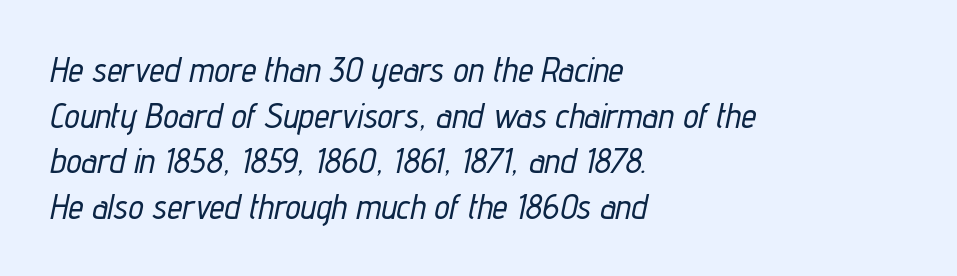
{"italic": "yes", "lean": "right", "slant_degrees": 12, "width": "condensed", "stroke_contrast": "low", "x_height": "medium", "monospaced": "no", "underline": "no", "align": "left", "line_spacing": "normal", "line_spacing_ratio": 1.34, "letter_spacing": "normal", "letter_spacing_em": 0.0, "glyph_px": 34}
